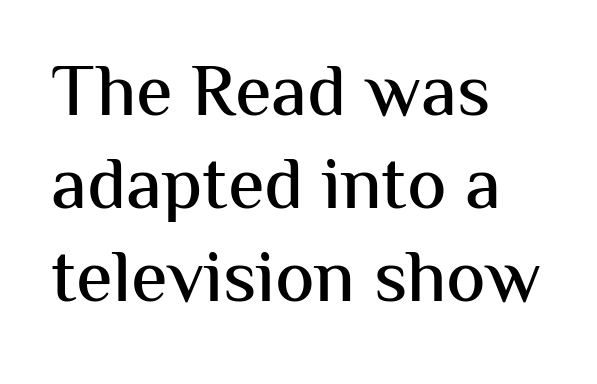
{"serif": "no", "italic": "no", "width": "normal", "stroke_contrast": "medium", "x_height": "medium", "monospaced": "no", "underline": "no", "align": "left", "line_spacing": "normal", "line_spacing_ratio": 1.26, "letter_spacing": "normal", "letter_spacing_em": 0.0, "glyph_px": 74}
